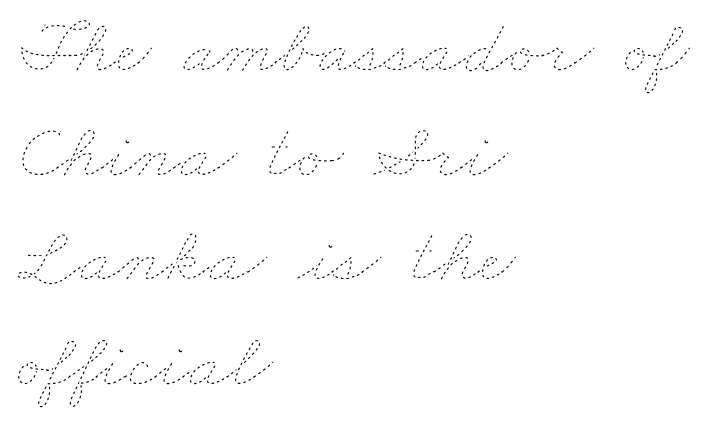
{"bold": "no", "weight": "thin", "width": "wide", "stroke_contrast": "low", "x_height": "small", "monospaced": "no", "underline": "no", "align": "left", "line_spacing": "normal", "line_spacing_ratio": 1.34, "letter_spacing": "normal", "letter_spacing_em": 0.0, "glyph_px": 78}
